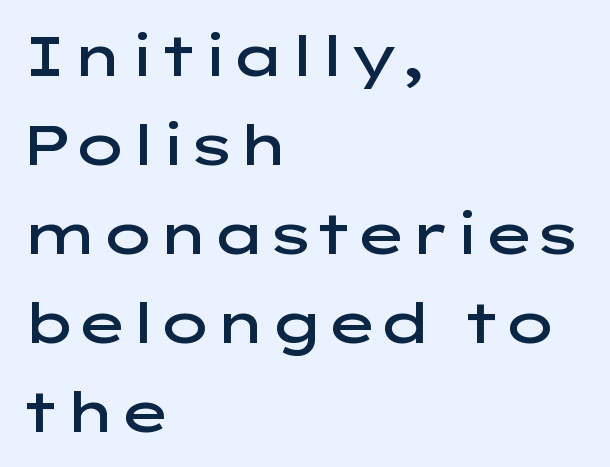
Q: Is the text bold? A: Semi-bold.
Q: Is the text italic (slanted)? A: No, it is upright.
Q: Is the typeface a serif or a sans-serif typeface? A: Sans-serif.
Q: Is the text underlined? A: No.
Q: How is the paragraph aligned? A: Left-aligned.
Q: Is the spacing between letters normal or unusually wide? A: Normal.
Q: Is the spacing between lines tight, normal or loose? A: Normal.
Q: Width (condensed, normal, or wide)? A: Wide.
Q: Stroke contrast? A: Low.
Q: x-height? A: Medium.
Q: Monospaced? A: No.
